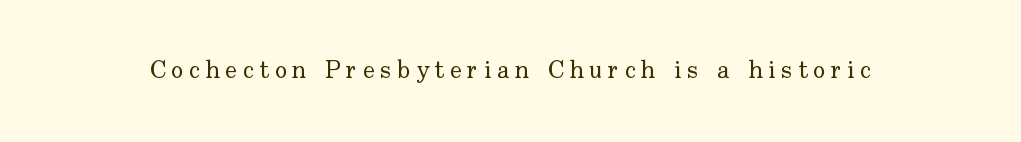
Nobody drew a line under any word here. Vertical strokes here are truly vertical. Words appear elongated and porous because spacing is wide. Is the stroke heavy? The answer is a plain regular-or-lighter.
